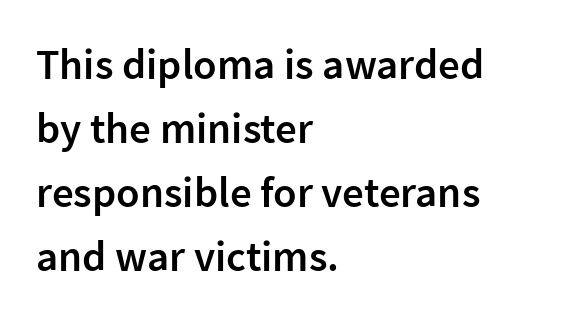
The image shows 43 px semibold sans-serif type, upright; set left-aligned, normal line spacing (1.49x), normal letter spacing, not underlined; low stroke contrast and a medium x-height.
